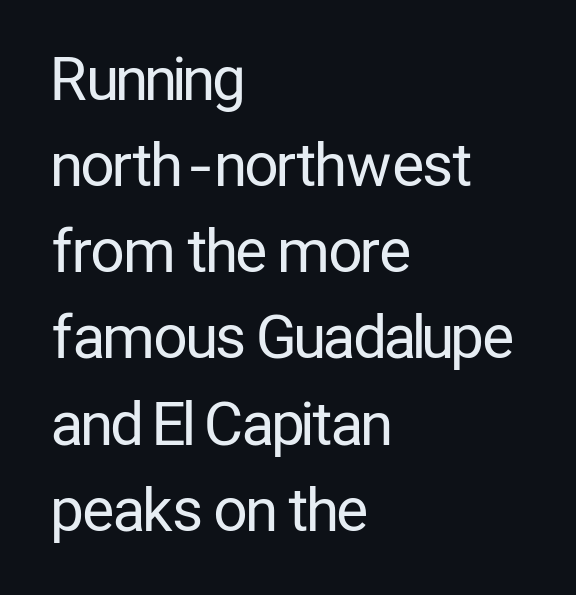
The image shows 59 px regular-weight, condensed sans-serif type, upright; set left-aligned, normal line spacing (1.46x), normal letter spacing, not underlined; low stroke contrast and a medium x-height.
